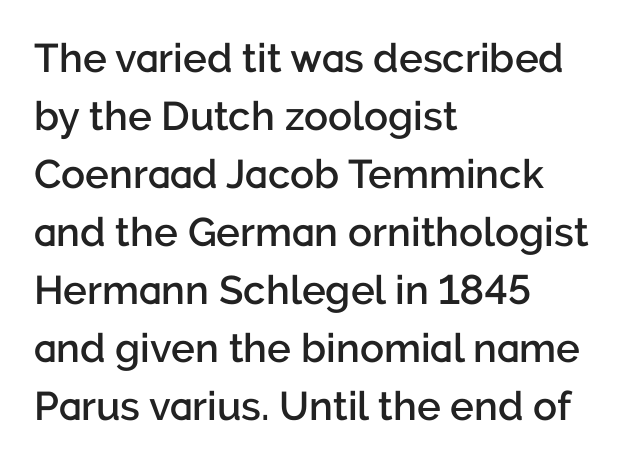
The image shows 40 px semibold sans-serif type, upright; set left-aligned, normal line spacing (1.45x), normal letter spacing, not underlined; low stroke contrast and a medium x-height.
